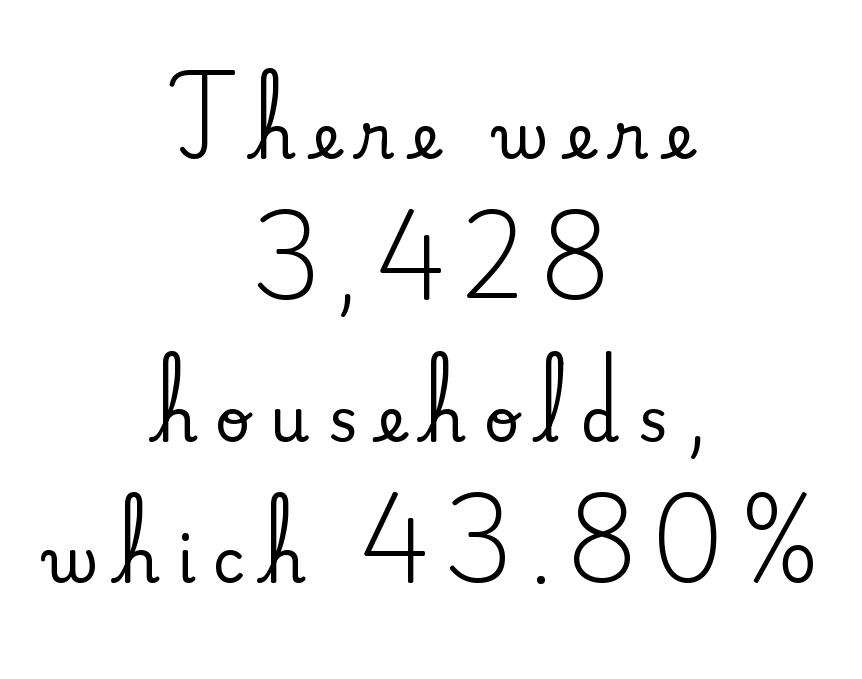
Style check: upright. The line-height multiplier appears high, well above default. Spacing verdict: proportional, widths tailored to each character. Look at the bottom of the vertical strokes: they flare into serifs here.
